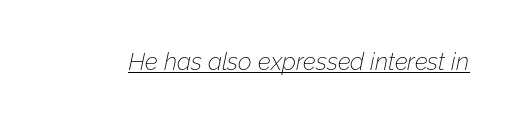
{"italic": "yes", "lean": "right", "slant_degrees": 12, "bold": "no", "underline": "yes", "letter_spacing": "normal", "letter_spacing_em": 0.0, "glyph_px": 24}
